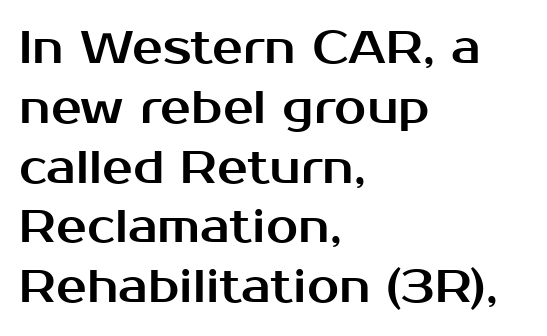
The image shows 46 px sans-serif type, upright; set left-aligned, normal line spacing (1.3x), normal letter spacing, not underlined; medium stroke contrast and a medium x-height.
